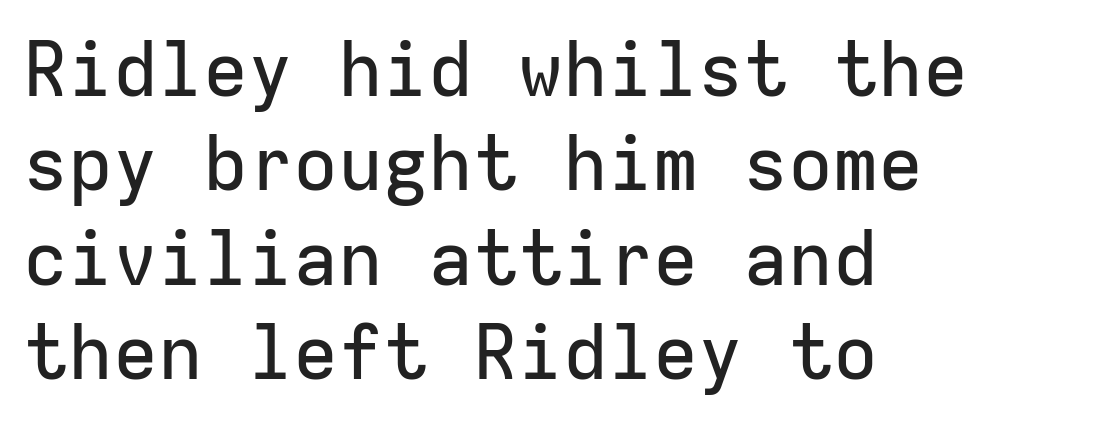
Q: Is the text italic (slanted)? A: No, it is upright.
Q: Is the typeface a serif or a sans-serif typeface? A: Sans-serif.
Q: Is the text underlined? A: No.
Q: How is the paragraph aligned? A: Left-aligned.
Q: Is the spacing between letters normal or unusually wide? A: Normal.
Q: Is the spacing between lines tight, normal or loose? A: Normal.
Q: Width (condensed, normal, or wide)? A: Normal.
Q: Stroke contrast? A: Low.
Q: x-height? A: Medium.
Q: Monospaced? A: Yes.
